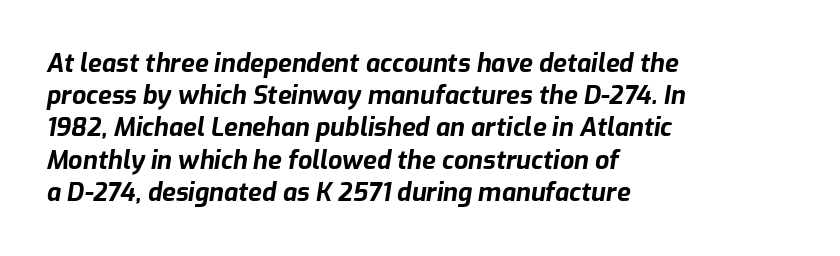
In terms of letterspacing, this is plain default setting. Its strokes are broad and dark, the hallmark of bold type. The space beneath each line is pristine and unruled. How would I describe the line gaps? Plain and ordinary. This rendering uses left alignment, leaving the right contour irregular.
